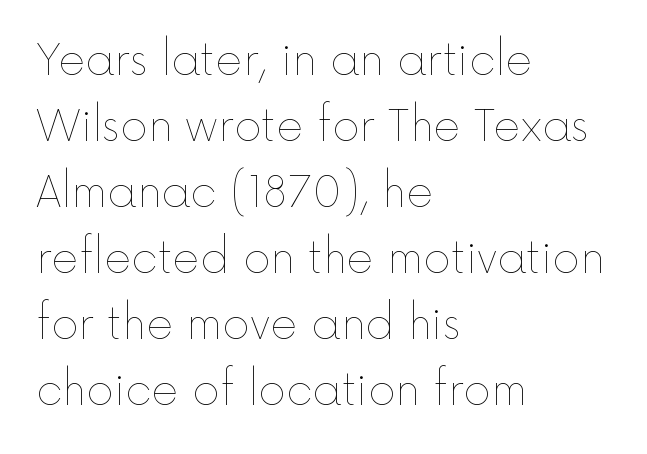
Q: Is the text bold? A: No.
Q: Is the text italic (slanted)? A: No, it is upright.
Q: Is the text underlined? A: No.
Q: How is the paragraph aligned? A: Left-aligned.
Q: Is the spacing between letters normal or unusually wide? A: Normal.
Q: Is the spacing between lines tight, normal or loose? A: Normal.
Q: Width (condensed, normal, or wide)? A: Normal.
Q: x-height? A: Medium.
Q: Monospaced? A: No.
